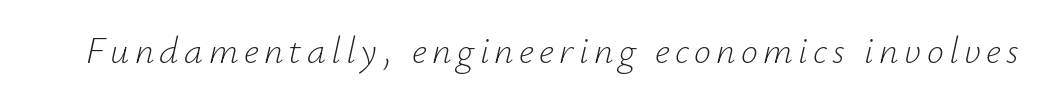
{"italic": "yes", "lean": "right", "slant_degrees": 12, "bold": "no", "weight": "light", "width": "normal", "stroke_contrast": "low", "x_height": "small", "monospaced": "no", "underline": "no", "glyph_px": 38}
